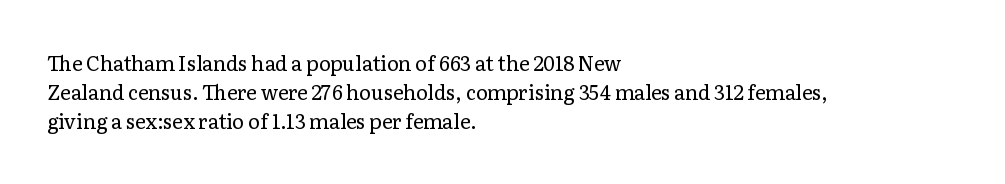
A normal amount of white space separates one row of letters from the next. The foot of each line stays bare and open. The ragged edge is on the right, which tells us the setting is flush left. This sample uses an upright cut, with every glyph sitting square on the baseline. No chunkiness to these letters — they're not bold. Does extra space separate the letters? No, they use regular spacing.
